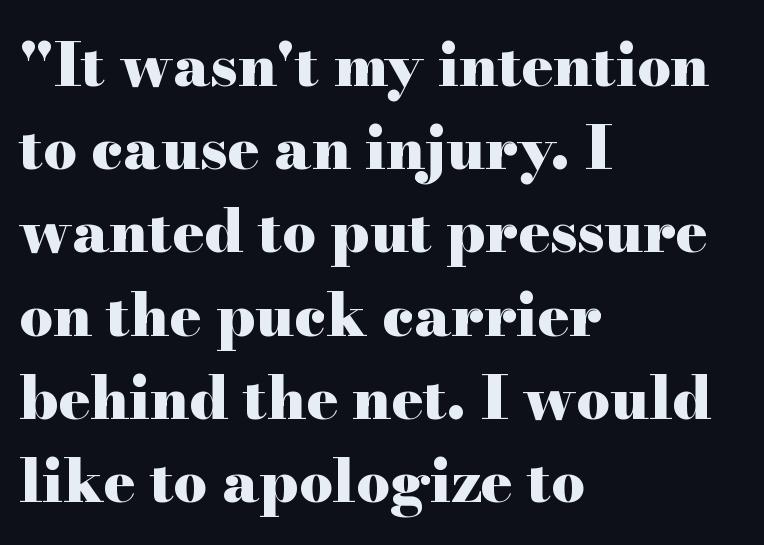
{"serif": "yes", "italic": "no", "bold": "yes", "weight": "heavy", "width": "wide", "stroke_contrast": "high", "x_height": "small", "monospaced": "no", "underline": "no", "align": "left", "line_spacing": "normal", "line_spacing_ratio": 1.41, "letter_spacing": "normal", "letter_spacing_em": 0.0, "glyph_px": 59}
